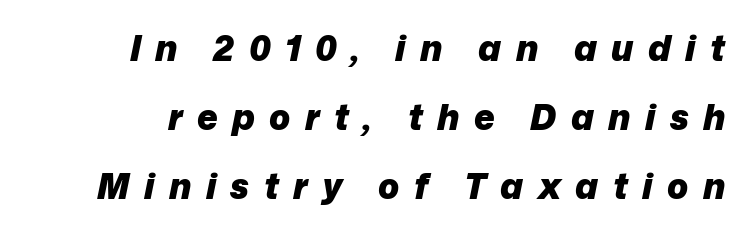
The rag falls on the left side of this text block. Notice how thick the strokes are: this is what a full bold looks like. Does extra space separate the letters? Yes, quite a lot of it. Descenders are the only things crossing below the line. Varying glyph widths throughout — classic text-font behaviour. Each new line begins a long way beneath the previous one.
